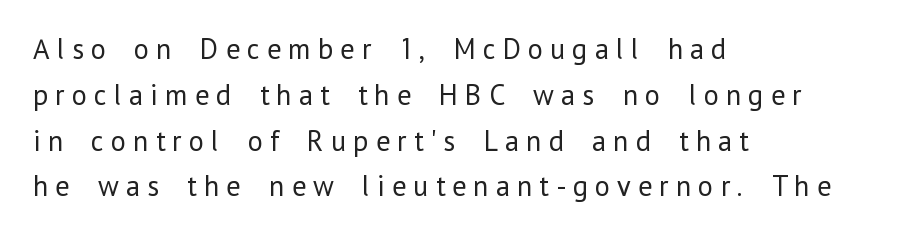
Each new line begins a customary step beneath the previous one. The specimen reads as upright at a glance. The baseline area is clear. The typeface has the unassuming heft of standard copy or less.
